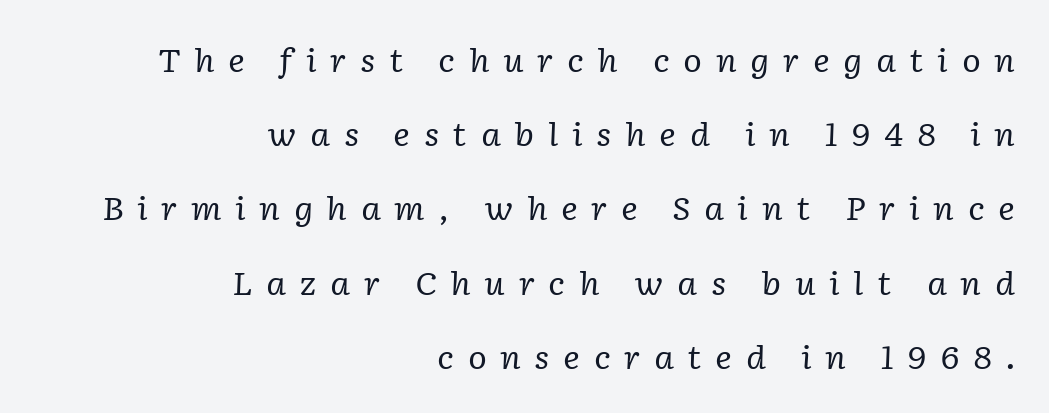
Font category for this specimen: serif. The cut favours lightness, reaching ordinary text weight at its darkest. The typesetter chose a ragged-left arrangement here. When letters slant like this, we call the style italic. The face used here is rendered with a markedly widened letterfit.
